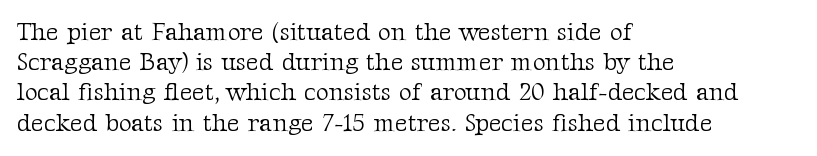
{"italic": "no", "bold": "no", "underline": "no", "align": "left", "line_spacing_ratio": 1.21, "letter_spacing": "normal", "letter_spacing_em": 0.0, "glyph_px": 25}
